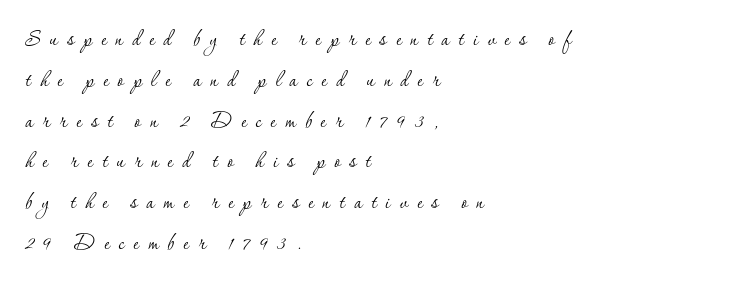
Q: Is the text bold? A: No.
Q: Is the text italic (slanted)? A: Yes.
Q: Is the text underlined? A: No.
Q: How is the paragraph aligned? A: Left-aligned.
Q: Is the spacing between letters normal or unusually wide? A: Unusually wide.
Q: Is the spacing between lines tight, normal or loose? A: Normal.
